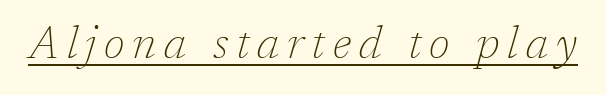
{"serif": "yes", "italic": "yes", "lean": "right", "slant_degrees": 17, "bold": "no", "weight": "thin", "width": "normal", "stroke_contrast": "low", "x_height": "medium", "monospaced": "no", "underline": "yes", "glyph_px": 44}
